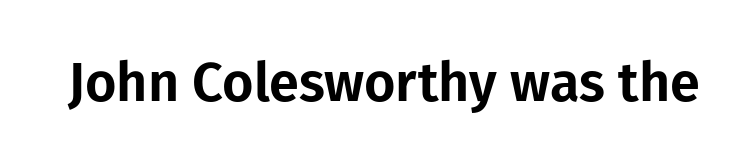
Q: Is the text italic (slanted)? A: No, it is upright.
Q: Is the typeface a serif or a sans-serif typeface? A: Sans-serif.
Q: Is the text underlined? A: No.
Q: Is the spacing between letters normal or unusually wide? A: Normal.
Q: Width (condensed, normal, or wide)? A: Normal.
Q: Stroke contrast? A: Low.
Q: x-height? A: Medium.
Q: Monospaced? A: No.
